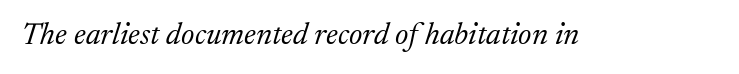
The image shows 31 px light serif type, italic (leaning right); set normal letter spacing, not underlined; medium stroke contrast and a medium x-height.
